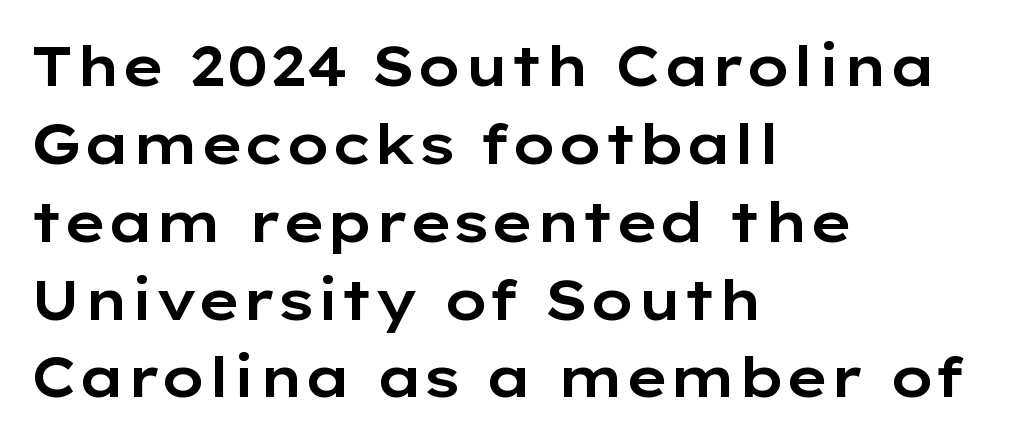
Default kerning and tracking; the words read as compact shapes. If you drew a line through each stem, it would be perfectly vertical. This rendering uses left alignment, leaving the right contour irregular. This rendering employs a face without finishing strokes, i.e., a sans-serif.
